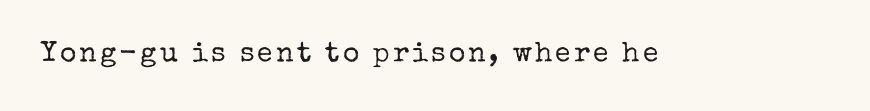
Regarding serifs, this sample has them. The face used here is proportionally spaced, like ordinary book or web type. Only glyphs here, with clear space below each row. This is the regular roman posture of the typeface.
